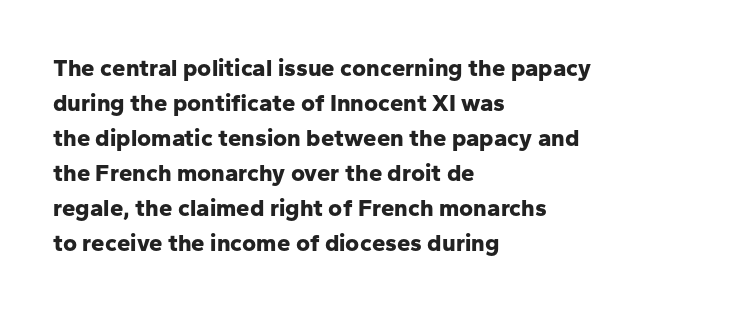
A classic flush-left, rag-right setting is used for this passage. The strokes are fattened all the way to bold. Plain, unruled lines of type. Tracking value appears to be zero — textbook default spacing.
